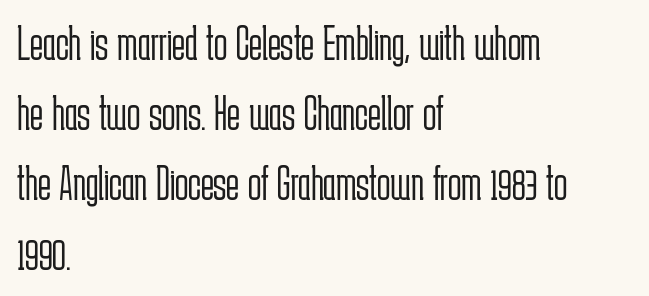
{"serif": "no", "italic": "no", "bold": "no", "weight": "light", "width": "condensed", "stroke_contrast": "low", "x_height": "medium", "monospaced": "no", "underline": "no", "align": "left", "line_spacing": "normal", "line_spacing_ratio": 1.43, "letter_spacing": "normal", "letter_spacing_em": 0.0, "glyph_px": 49}
